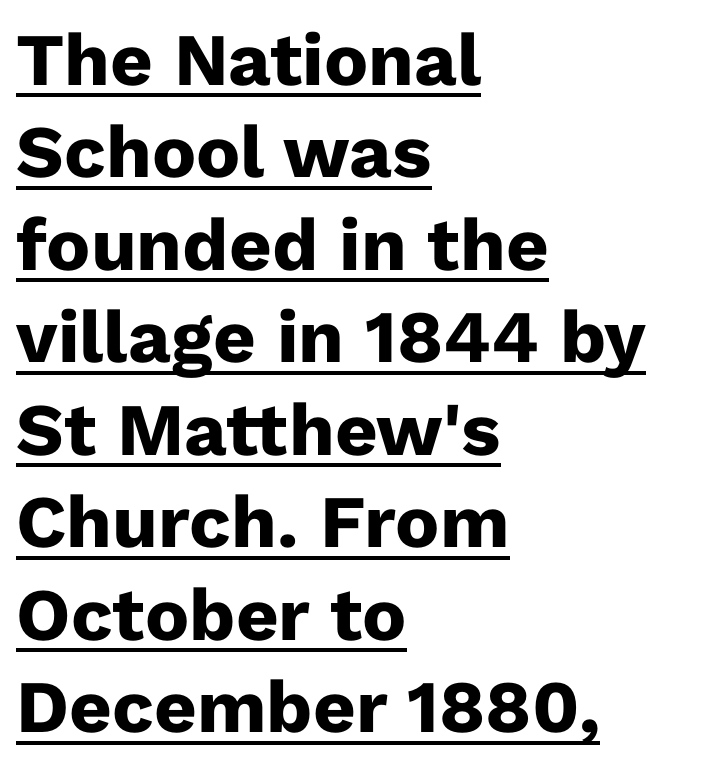
Q: Is the text bold? A: Yes.
Q: Is the text italic (slanted)? A: No, it is upright.
Q: Is the typeface a serif or a sans-serif typeface? A: Sans-serif.
Q: Is the text underlined? A: Yes.
Q: How is the paragraph aligned? A: Left-aligned.
Q: Is the spacing between letters normal or unusually wide? A: Normal.
Q: Is the spacing between lines tight, normal or loose? A: Normal.
Q: Width (condensed, normal, or wide)? A: Normal.
Q: Stroke contrast? A: Low.
Q: x-height? A: Medium.
Q: Monospaced? A: No.
